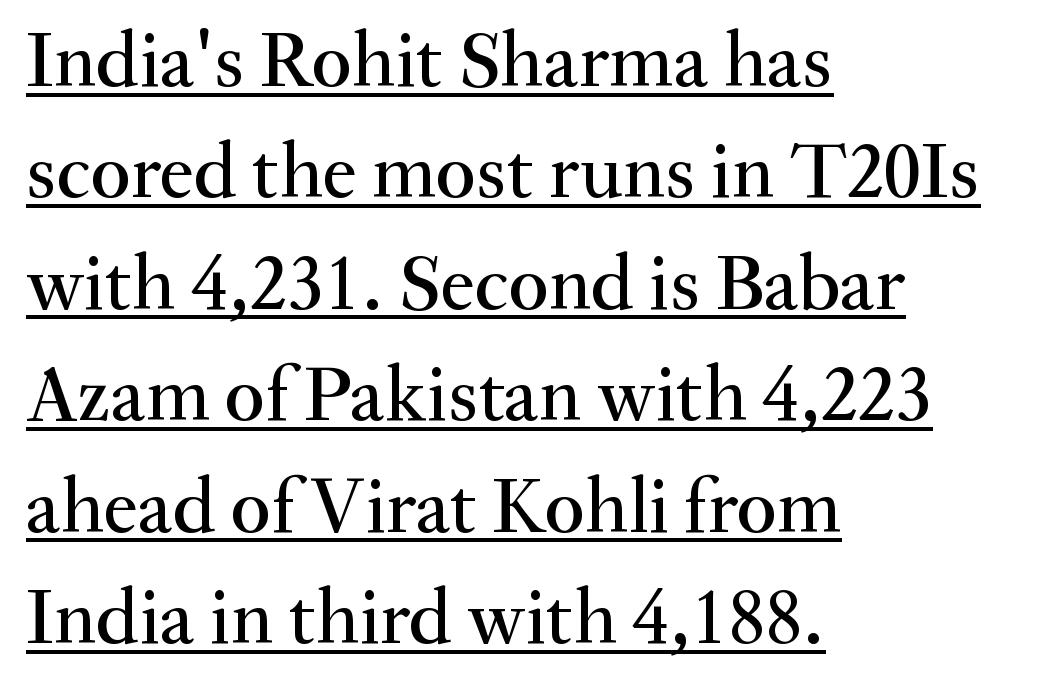
Q: Is the text italic (slanted)? A: No, it is upright.
Q: Is the typeface a serif or a sans-serif typeface? A: Serif.
Q: Is the text underlined? A: Yes.
Q: How is the paragraph aligned? A: Left-aligned.
Q: Is the spacing between letters normal or unusually wide? A: Normal.
Q: Is the spacing between lines tight, normal or loose? A: Normal.
Q: Width (condensed, normal, or wide)? A: Normal.
Q: Stroke contrast? A: Medium.
Q: x-height? A: Small.
Q: Monospaced? A: No.
